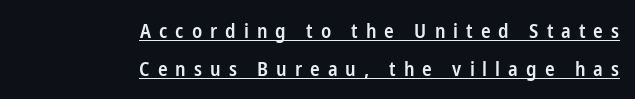
Q: Is the text bold? A: Semi-bold.
Q: Is the text italic (slanted)? A: No, it is upright.
Q: Is the text underlined? A: Yes.
Q: How is the paragraph aligned? A: Right-aligned.
Q: Is the spacing between letters normal or unusually wide? A: Unusually wide.
Q: Is the spacing between lines tight, normal or loose? A: Loose.
